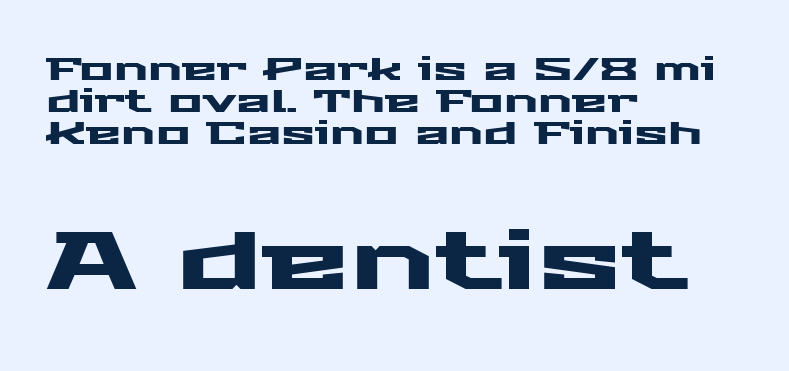
Q: Is the text italic (slanted)? A: No, it is upright.
Q: Is the typeface a serif or a sans-serif typeface? A: Sans-serif.
Q: Is the text underlined? A: No.
Q: How is the paragraph aligned? A: Left-aligned.
Q: Is the spacing between letters normal or unusually wide? A: Normal.
Q: Is the spacing between lines tight, normal or loose? A: Tight.
Q: Which block of text is set in a larger size, the first (top) or the second (bottom)? A: The second (bottom) one.
Q: Width (condensed, normal, or wide)? A: Wide.
Q: Stroke contrast? A: Medium.
Q: x-height? A: Medium.
Q: Monospaced? A: No.
